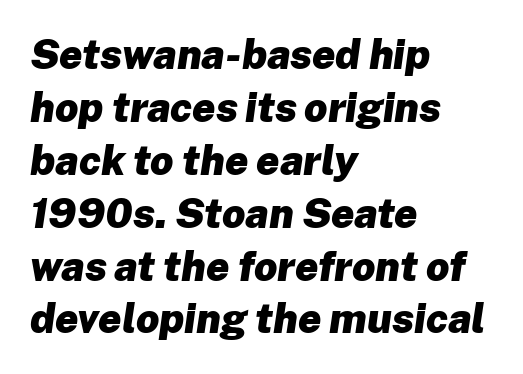
Q: Is the text bold? A: Yes.
Q: Is the text italic (slanted)? A: Yes, it leans right by about 8 degrees.
Q: Is the text underlined? A: No.
Q: How is the paragraph aligned? A: Left-aligned.
Q: Is the spacing between letters normal or unusually wide? A: Normal.
Q: Is the spacing between lines tight, normal or loose? A: Normal.
Q: Width (condensed, normal, or wide)? A: Normal.
Q: Stroke contrast? A: Low.
Q: x-height? A: Medium.
Q: Monospaced? A: No.
